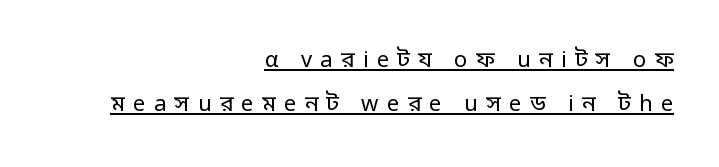
Summary of vertical rhythm: relaxed, with wide interline spacing. The font sits on the lighter half of the weight spectrum, regular included. The horizontal fit of the characters is loose and conspicuously gappy. The lines in this sample share a right terminus and differ only in where they begin. Compared with undecorated copy, this sample adds a rule below the words. Every stem runs plumb, perpendicular to the baseline.
